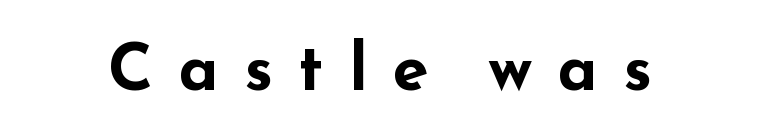
Spacing between characters has been opened up far beyond the box default. Typesetter's note: full bold, strokes at maximum text heaviness. Beneath every word, the page is bare. A typesetter would label this face a sans.
